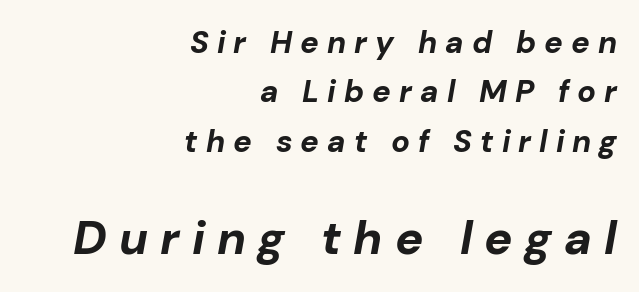
The image shows 47 px bold type, italic (leaning right); set right-aligned, normal line spacing (1.59x), unusually wide letter spacing (+0.26 em), not underlined; the second (bottom) block is 1.52x larger; low stroke contrast and a medium x-height.
